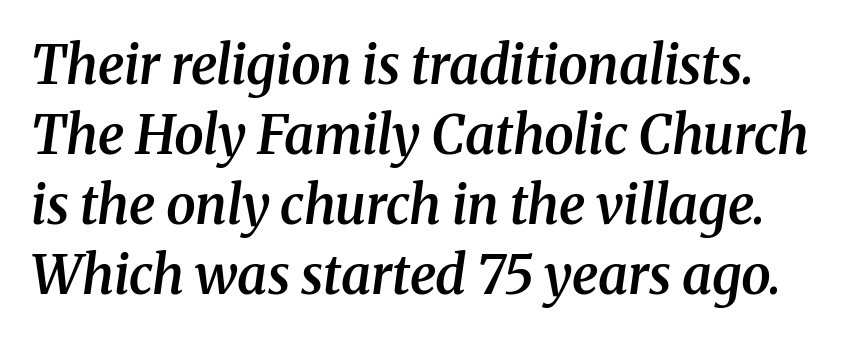
Q: Is the text bold? A: Semi-bold.
Q: Is the text italic (slanted)? A: Yes, it leans right by about 8 degrees.
Q: Is the typeface a serif or a sans-serif typeface? A: Serif.
Q: Is the text underlined? A: No.
Q: Is the spacing between letters normal or unusually wide? A: Normal.
Q: Is the spacing between lines tight, normal or loose? A: Normal.
Q: Width (condensed, normal, or wide)? A: Normal.
Q: Stroke contrast? A: Medium.
Q: x-height? A: Medium.
Q: Monospaced? A: No.
